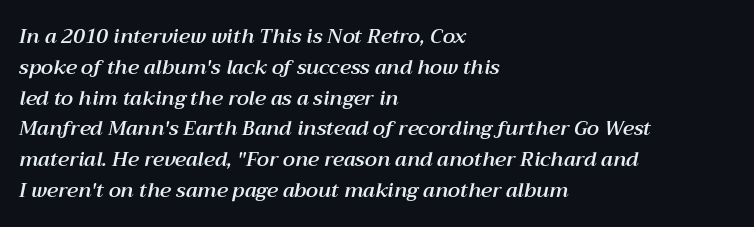
The image shows 20 px text type, italic (leaning right); set left-aligned, normal line spacing (1.54x), normal letter spacing, not underlined.
